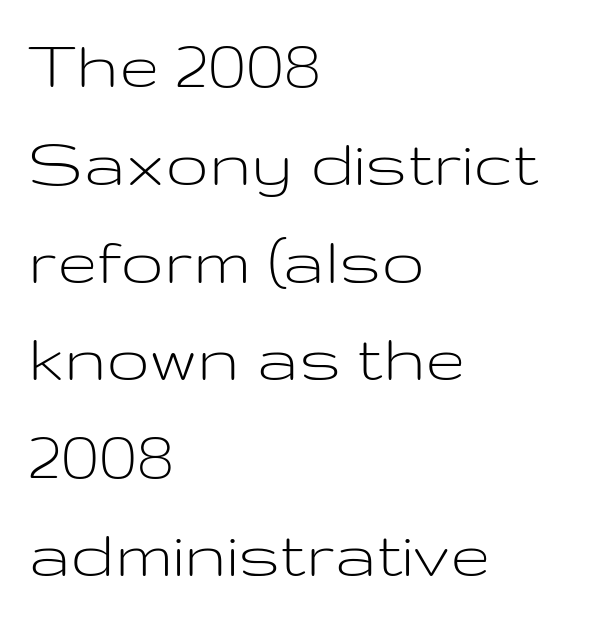
Q: Is the text bold? A: No.
Q: Is the text italic (slanted)? A: No, it is upright.
Q: Is the typeface a serif or a sans-serif typeface? A: Sans-serif.
Q: Is the text underlined? A: No.
Q: How is the paragraph aligned? A: Left-aligned.
Q: Is the spacing between letters normal or unusually wide? A: Normal.
Q: Is the spacing between lines tight, normal or loose? A: Normal.
Q: Width (condensed, normal, or wide)? A: Wide.
Q: Stroke contrast? A: Low.
Q: x-height? A: Medium.
Q: Monospaced? A: No.
